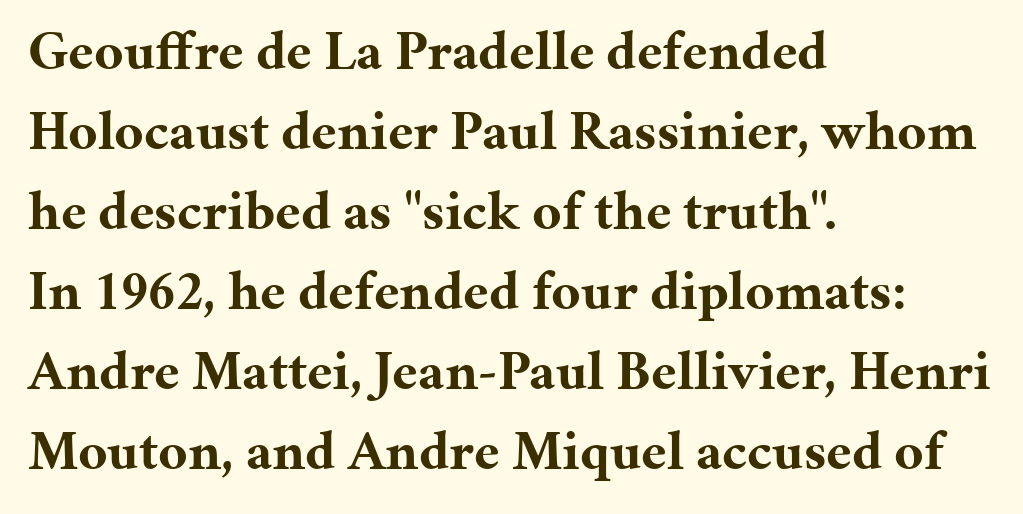
{"serif": "yes", "italic": "no", "bold": "yes", "weight": "bold", "width": "normal", "stroke_contrast": "medium", "x_height": "medium", "monospaced": "no", "underline": "no", "align": "left", "line_spacing": "normal", "line_spacing_ratio": 1.43, "letter_spacing": "normal", "letter_spacing_em": 0.0, "glyph_px": 56}
